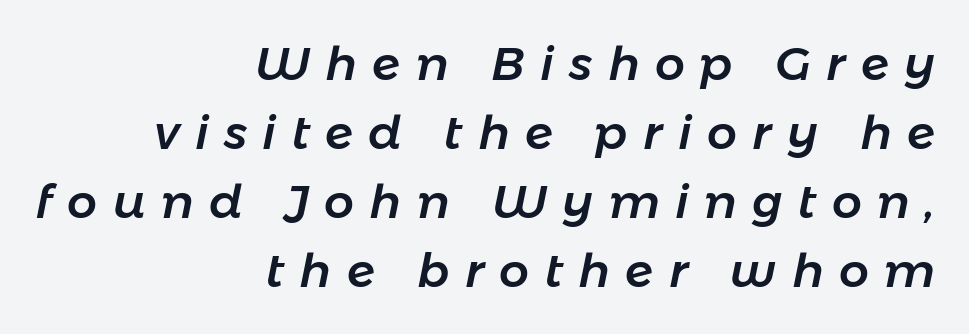
{"italic": "yes", "lean": "right", "slant_degrees": 11, "width": "normal", "stroke_contrast": "low", "x_height": "medium", "monospaced": "no", "underline": "no", "align": "right", "line_spacing": "normal", "line_spacing_ratio": 1.47, "letter_spacing": "wide", "letter_spacing_em": 0.33, "glyph_px": 47}
